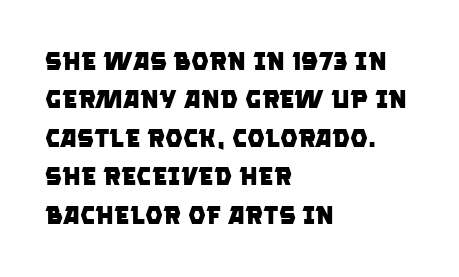
Q: Is the text bold? A: Yes.
Q: Is the text underlined? A: No.
Q: How is the paragraph aligned? A: Left-aligned.
Q: Is the spacing between letters normal or unusually wide? A: Normal.
Q: Is the spacing between lines tight, normal or loose? A: Normal.
